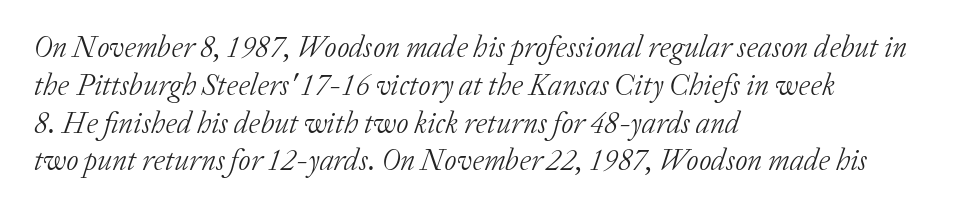
The image shows 30 px light serif type, italic (leaning right); set left-aligned, normal line spacing (1.26x), normal letter spacing, not underlined; low stroke contrast and a medium x-height.
